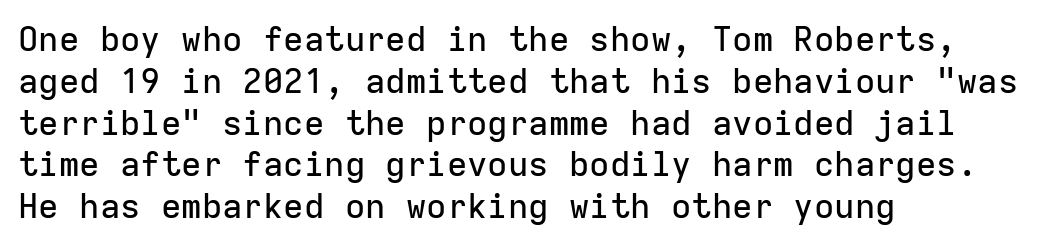
Q: Is the text italic (slanted)? A: No, it is upright.
Q: Is the typeface a serif or a sans-serif typeface? A: Sans-serif.
Q: Is the text underlined? A: No.
Q: How is the paragraph aligned? A: Left-aligned.
Q: Is the spacing between letters normal or unusually wide? A: Normal.
Q: Width (condensed, normal, or wide)? A: Normal.
Q: Stroke contrast? A: Low.
Q: x-height? A: Medium.
Q: Monospaced? A: Yes.
